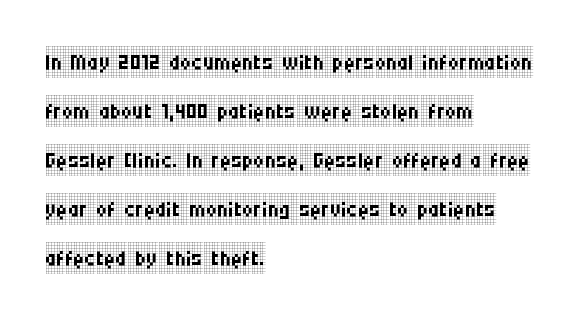
Each word holds together tightly as a unit, with standard inter-letter gaps. The baseline area is clear. No italicization has been applied; the sample stays upright. Honestly, the row spacing looks completely unremarkable.
